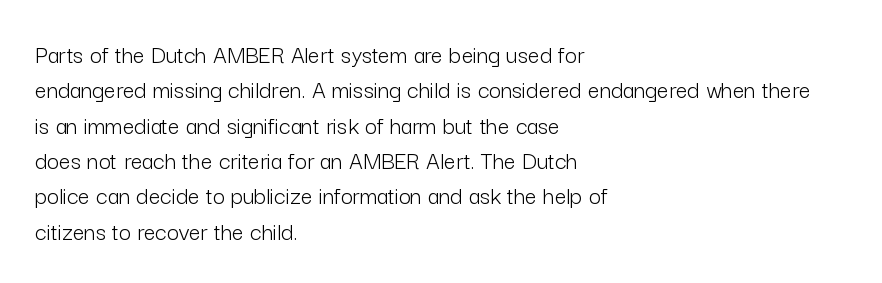
Vertically, the passage feels balanced, rows spaced as you'd expect. No italicization has been applied; the sample stays upright. A bare baseline throughout the passage. Think standard paragraph weight, or any step lighter than that.
